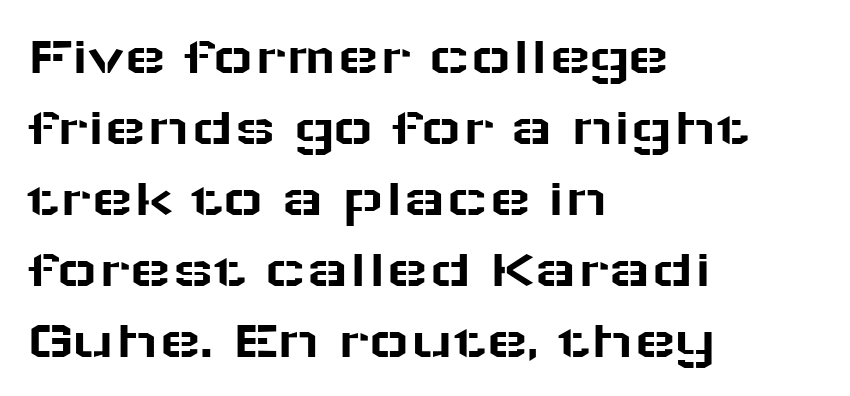
The image shows 56 px wide sans-serif type, upright; set left-aligned, normal line spacing (1.27x), normal letter spacing, not underlined; low stroke contrast and a medium x-height.
